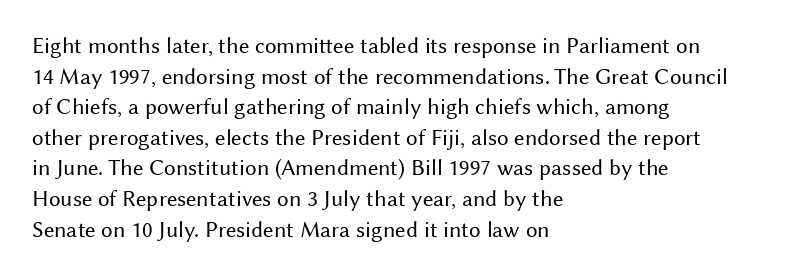
Q: Is the text bold? A: No.
Q: Is the text italic (slanted)? A: No, it is upright.
Q: Is the text underlined? A: No.
Q: How is the paragraph aligned? A: Left-aligned.
Q: Is the spacing between letters normal or unusually wide? A: Normal.
Q: Is the spacing between lines tight, normal or loose? A: Normal.
